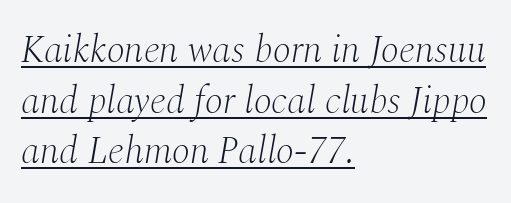
Line spacing here is normal. Posture: slanted. Check where the strokes stop: tiny serifs finish them off. Each line starts at the same left margin while the right side varies. No extra tracking has been applied to these lines. Bold? No — there's no thickening of the strokes.
